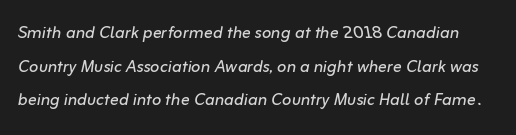
The image shows 22 px text type, italic (leaning right); set normal line spacing (1.53x), normal letter spacing, not underlined.
